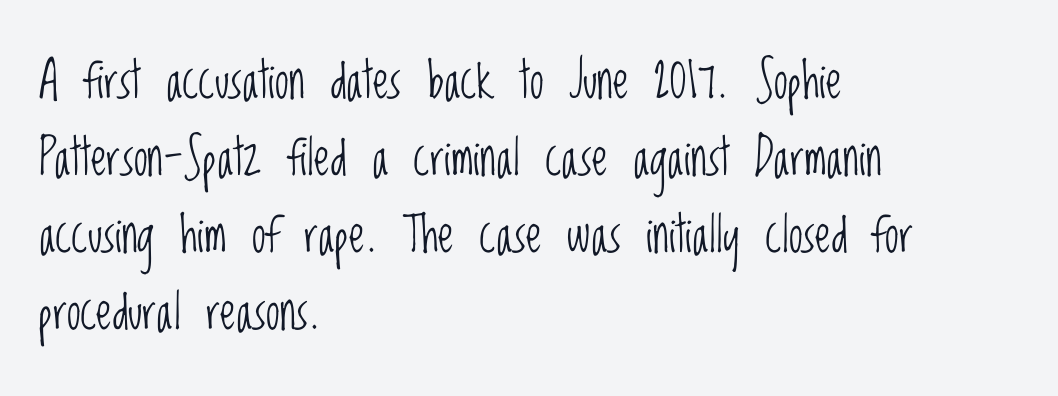
Q: Is the text bold? A: No.
Q: Is the text italic (slanted)? A: No, it is upright.
Q: Is the typeface a serif or a sans-serif typeface? A: Sans-serif.
Q: Is the text underlined? A: No.
Q: How is the paragraph aligned? A: Left-aligned.
Q: Is the spacing between letters normal or unusually wide? A: Normal.
Q: Is the spacing between lines tight, normal or loose? A: Normal.
Q: Width (condensed, normal, or wide)? A: Condensed.
Q: Stroke contrast? A: Low.
Q: x-height? A: Large.
Q: Monospaced? A: No.
